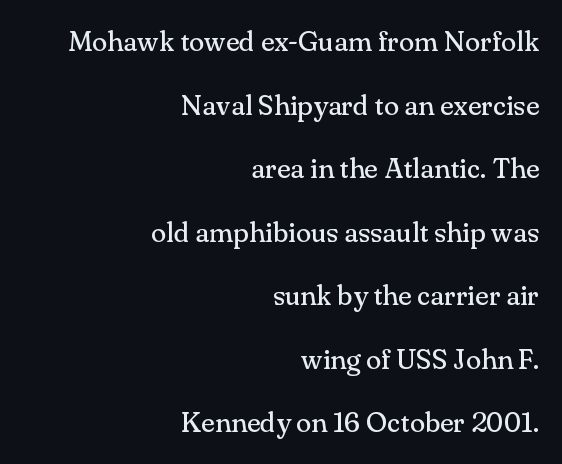
The image shows 28 px regular-weight serif type, upright; set right-aligned, loose line spacing (2.27x), normal letter spacing, not underlined; medium stroke contrast and a small x-height.
